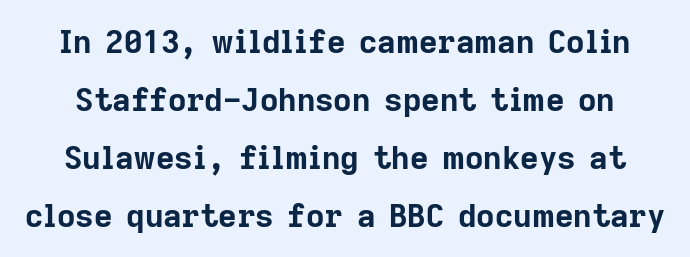
{"serif": "no", "italic": "no", "bold": "yes", "weight": "bold", "width": "normal", "stroke_contrast": "low", "x_height": "medium", "monospaced": "no", "underline": "no", "line_spacing_ratio": 1.81, "letter_spacing": "normal", "letter_spacing_em": 0.0, "glyph_px": 32}
